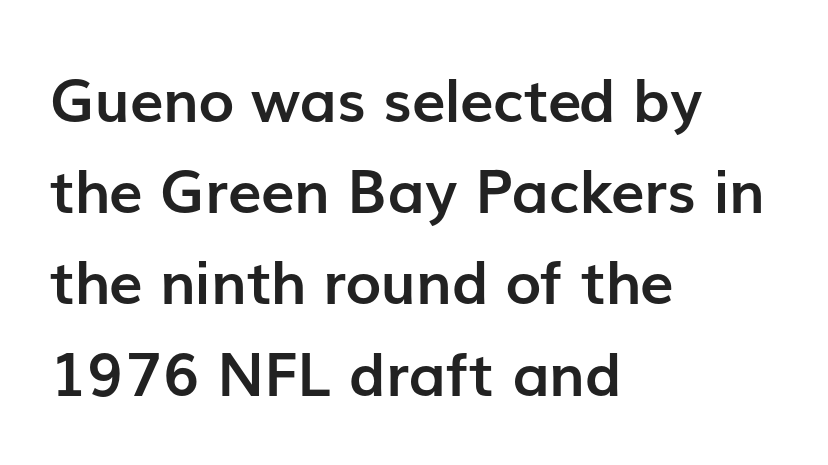
{"serif": "no", "italic": "no", "bold": "yes", "weight": "semibold", "width": "normal", "stroke_contrast": "low", "x_height": "medium", "monospaced": "no", "underline": "no", "align": "left", "line_spacing": "normal", "line_spacing_ratio": 1.52, "letter_spacing": "normal", "letter_spacing_em": 0.0, "glyph_px": 60}
